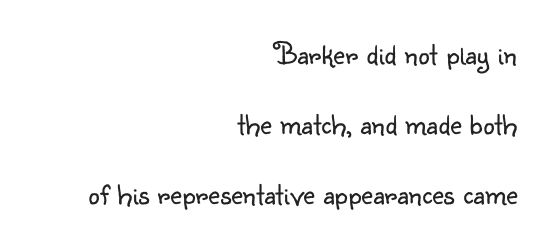
How would I describe the line gaps? Wide and relaxed. In terms of letterspacing, this is plain default setting. The glyphs in this specimen are sans serif. The letters advance in unequal steps, a hallmark of proportional type. The font sits on the lighter half of the weight spectrum, regular included.
